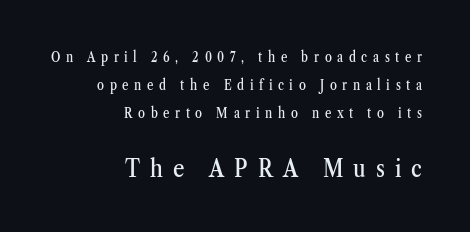
{"italic": "no", "underline": "no", "align": "right", "line_spacing": "loose", "line_spacing_ratio": 2.0, "letter_spacing": "wide", "letter_spacing_em": 0.4, "larger_block": "second", "size_ratio": 1.79, "glyph_px": 25}
